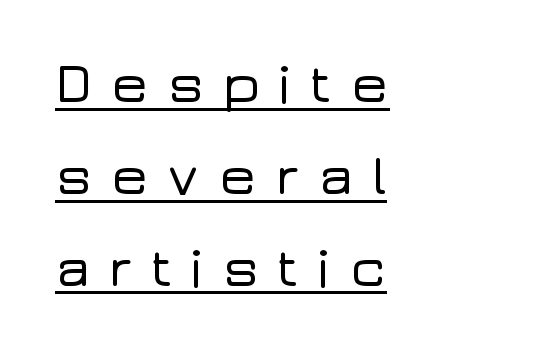
Q: Is the text italic (slanted)? A: No, it is upright.
Q: Is the typeface a serif or a sans-serif typeface? A: Sans-serif.
Q: Is the text underlined? A: Yes.
Q: How is the paragraph aligned? A: Left-aligned.
Q: Is the spacing between letters normal or unusually wide? A: Unusually wide.
Q: Is the spacing between lines tight, normal or loose? A: Normal.
Q: Width (condensed, normal, or wide)? A: Wide.
Q: Stroke contrast? A: Low.
Q: x-height? A: Medium.
Q: Monospaced? A: No.
